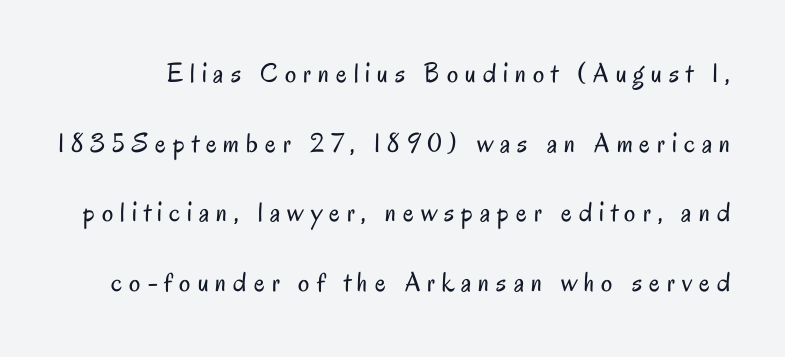
The image shows 28 px regular-weight, condensed sans-serif type, upright; set loose line spacing (2.49x), unusually wide letter spacing (+0.25 em), not underlined; low stroke contrast and a small x-height.
